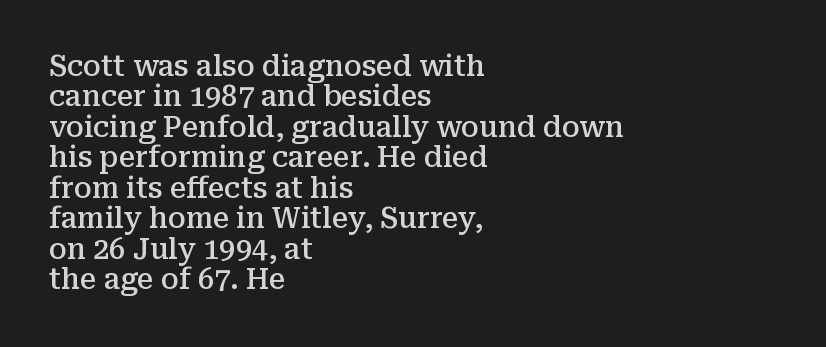
{"serif": "yes", "italic": "no", "bold": "semi", "weight": "semibold", "width": "normal", "stroke_contrast": "medium", "x_height": "medium", "monospaced": "no", "underline": "no", "align": "left", "line_spacing": "tight", "line_spacing_ratio": 1.05, "letter_spacing": "normal", "letter_spacing_em": 0.0, "glyph_px": 29}
